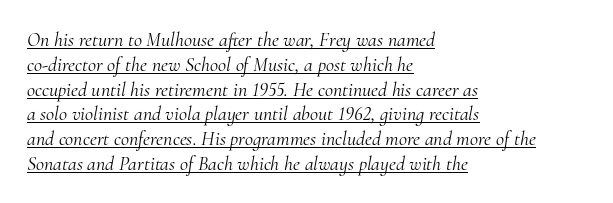
Q: Is the text bold? A: No.
Q: Is the text italic (slanted)? A: Yes, it leans right by about 10 degrees.
Q: Is the text underlined? A: Yes.
Q: How is the paragraph aligned? A: Left-aligned.
Q: Is the spacing between letters normal or unusually wide? A: Normal.
